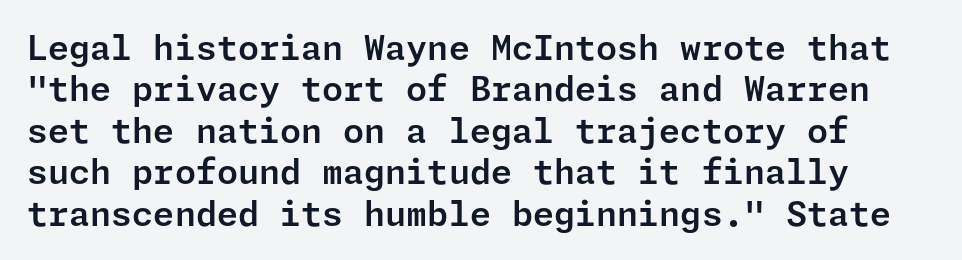
Q: Is the text italic (slanted)? A: No, it is upright.
Q: Is the typeface a serif or a sans-serif typeface? A: Sans-serif.
Q: Is the text underlined? A: No.
Q: Is the spacing between letters normal or unusually wide? A: Normal.
Q: Width (condensed, normal, or wide)? A: Normal.
Q: Stroke contrast? A: Low.
Q: x-height? A: Medium.
